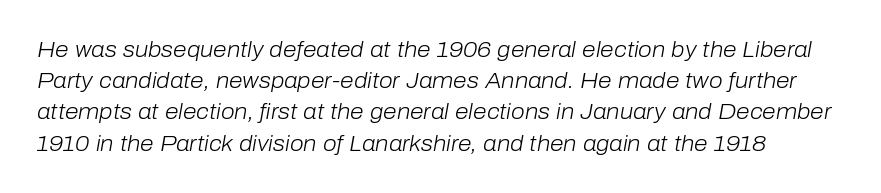
There is no visible air inserted between adjacent glyphs. The passage shown is not underscored anywhere. Stroke thickness stays within the range of a standard reading face or lighter. Observe the lean: these are italic letterforms. The block of text has a typical density, with ordinary space between rows.
